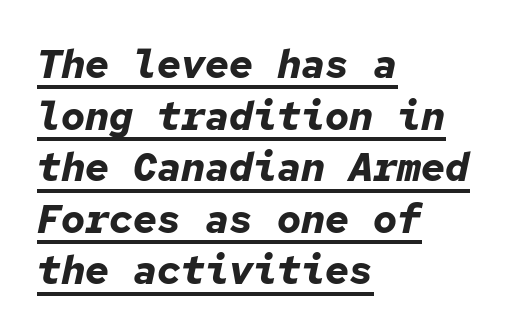
The image shows 40 px bold type, italic (leaning right), monospaced; set left-aligned, normal line spacing (1.29x), normal letter spacing, underlined; low stroke contrast and a medium x-height.
